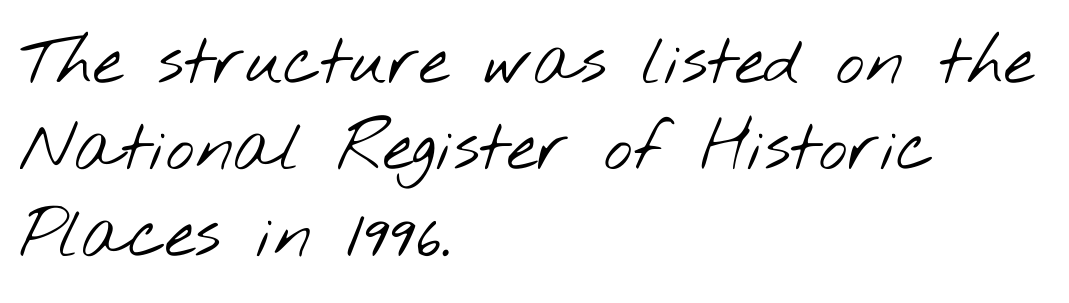
Q: Is the text bold? A: No.
Q: Is the typeface a serif or a sans-serif typeface? A: Sans-serif.
Q: Is the text underlined? A: No.
Q: How is the paragraph aligned? A: Left-aligned.
Q: Is the spacing between letters normal or unusually wide? A: Normal.
Q: Is the spacing between lines tight, normal or loose? A: Normal.
Q: Width (condensed, normal, or wide)? A: Wide.
Q: Stroke contrast? A: Low.
Q: x-height? A: Small.
Q: Monospaced? A: No.
